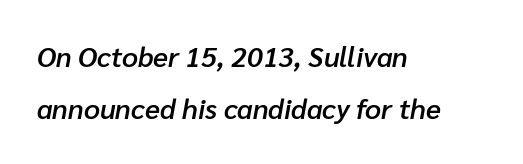
{"italic": "yes", "lean": "right", "slant_degrees": 10, "bold": "semi", "weight": "semibold", "width": "normal", "stroke_contrast": "low", "x_height": "medium", "monospaced": "no", "underline": "no", "align": "left", "line_spacing_ratio": 1.87, "letter_spacing": "normal", "letter_spacing_em": 0.0, "glyph_px": 28}
